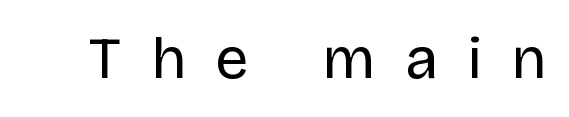
Q: Is the text bold? A: No.
Q: Is the text italic (slanted)? A: No, it is upright.
Q: Is the typeface a serif or a sans-serif typeface? A: Sans-serif.
Q: Is the text underlined? A: No.
Q: Is the spacing between letters normal or unusually wide? A: Unusually wide.
Q: Width (condensed, normal, or wide)? A: Normal.
Q: Stroke contrast? A: Low.
Q: x-height? A: Large.
Q: Monospaced? A: No.
